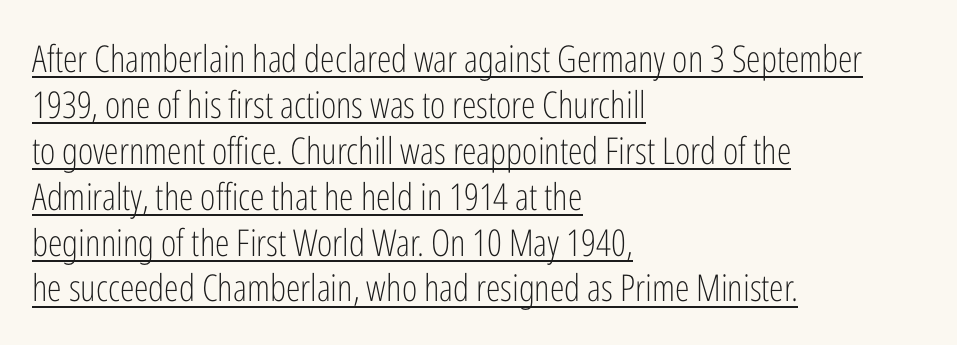
Teacher's note: observe the even left margin — that is flush-left alignment. The letters look calm and open, with moderate or lighter stems. These lines are rendered in a variable-pitch font. Emphasis is given by a line drawn under the lettering. The type sits square on the baseline with zero lean.
